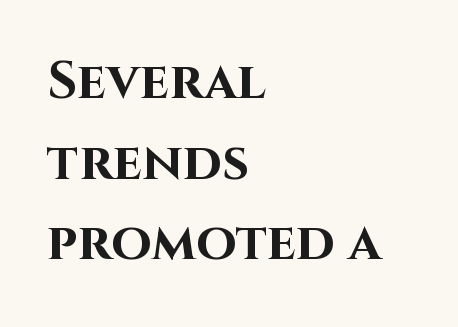
{"serif": "no", "italic": "no", "bold": "yes", "weight": "bold", "width": "normal", "stroke_contrast": "high", "x_height": "large", "monospaced": "no", "underline": "no", "align": "left", "line_spacing": "normal", "line_spacing_ratio": 1.55, "letter_spacing": "normal", "letter_spacing_em": 0.0, "glyph_px": 52}
